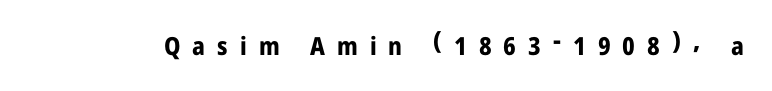
{"italic": "no", "bold": "yes", "underline": "no", "letter_spacing": "wide", "letter_spacing_em": 0.48, "glyph_px": 25}
